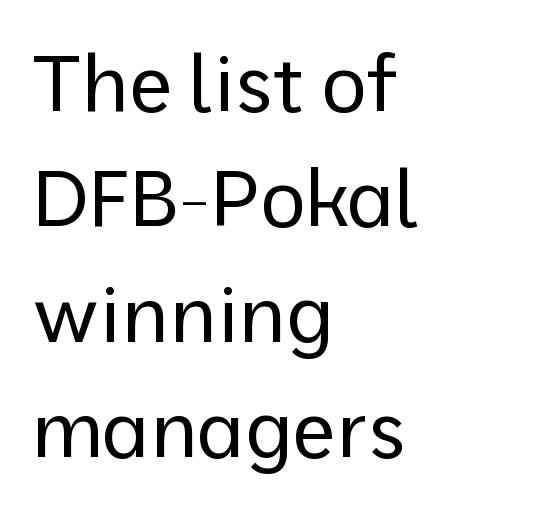
{"serif": "no", "italic": "no", "bold": "no", "weight": "regular", "width": "normal", "stroke_contrast": "low", "x_height": "medium", "monospaced": "no", "underline": "no", "align": "left", "line_spacing": "normal", "line_spacing_ratio": 1.46, "letter_spacing": "normal", "letter_spacing_em": 0.0, "glyph_px": 79}
